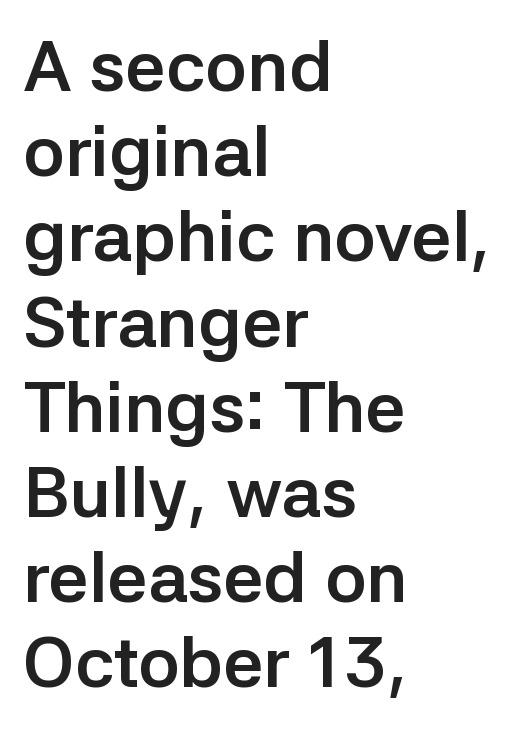
Observe the absence of serifs on each vertical stroke in this sample. Typographic density is high because the face is bold. These lines are rendered in a variable-pitch font. Words appear dense and cohesive because spacing is normal. The font's upright variant was chosen for this text.
